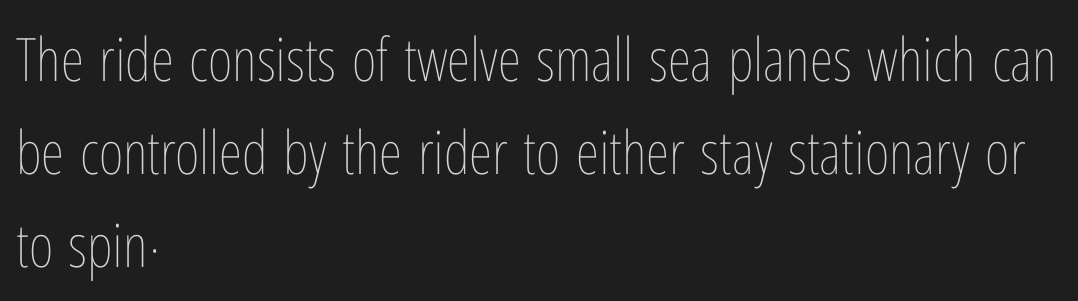
You could not count columns in this text — the font is proportionally spaced. A classic flush-left, rag-right setting is used for this passage. A clean baseline with only descenders dipping below it. This rendering leaves character spacing at its baseline value.
